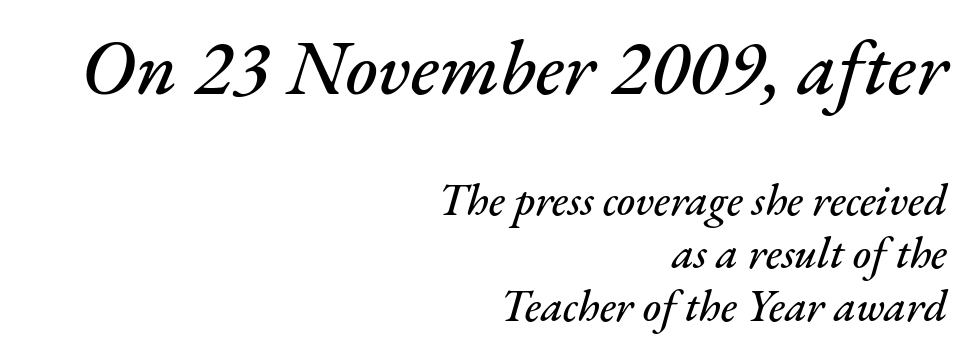
The image shows 77 px text type, italic (leaning right); set right-aligned, line spacing 1.2x, normal letter spacing, not underlined; the first (top) block is 1.75x larger; medium stroke contrast and a small x-height.
